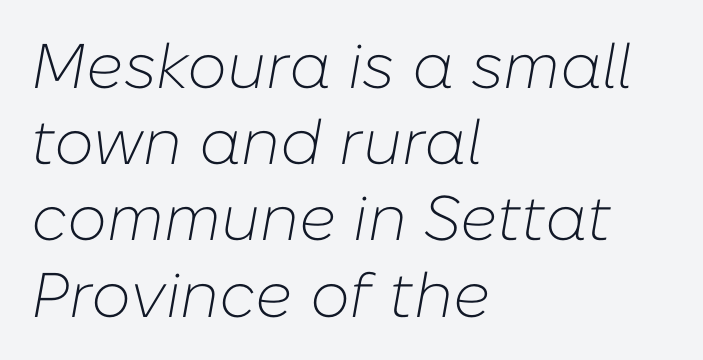
The letterforms sit shoulder to shoulder at normal distance. Proportional: the letters do not fall into vertical columns. Yep, that's italic — everything's leaning. These glyphs show unthickened strokes, regular width or finer.
